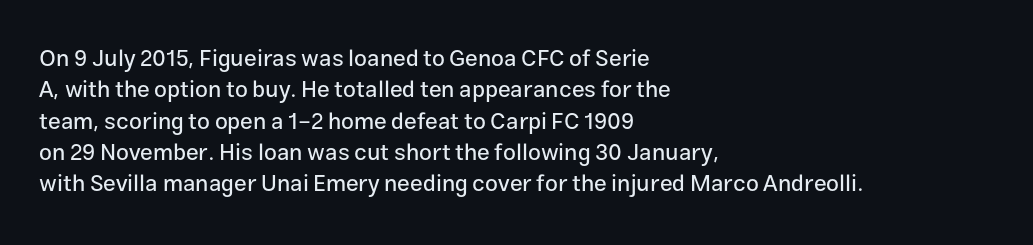
The image shows 23 px text type, upright; set left-aligned, normal line spacing (1.36x), normal letter spacing, not underlined.
